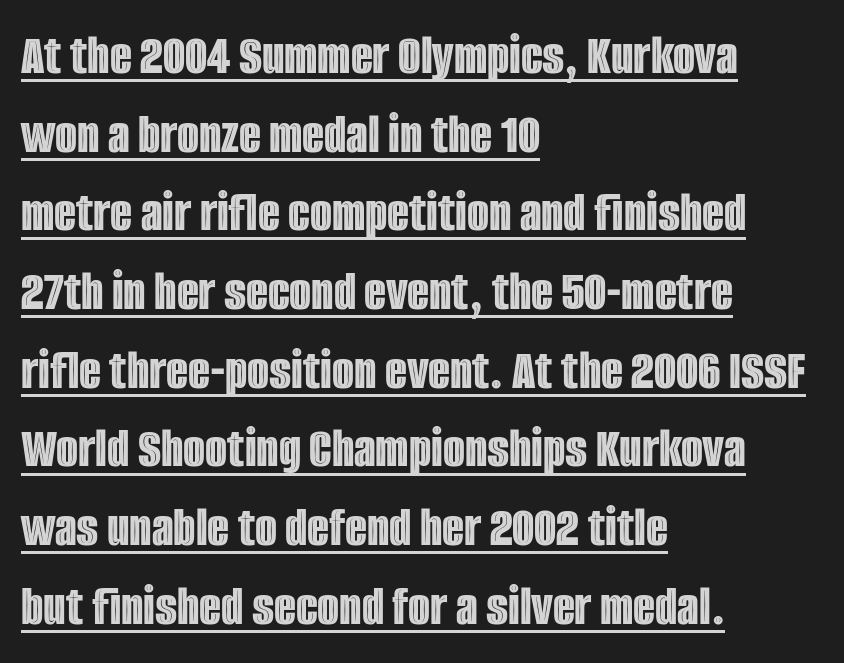
Q: Is the text italic (slanted)? A: No, it is upright.
Q: Is the text underlined? A: Yes.
Q: How is the paragraph aligned? A: Left-aligned.
Q: Is the spacing between letters normal or unusually wide? A: Normal.
Q: Is the spacing between lines tight, normal or loose? A: Normal.
Q: Width (condensed, normal, or wide)? A: Condensed.
Q: x-height? A: Large.
Q: Monospaced? A: No.
